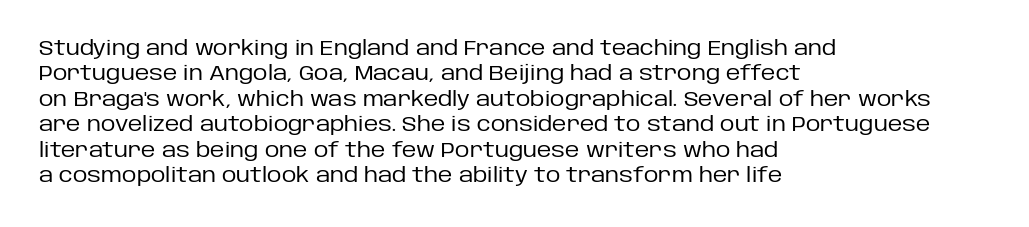
Q: Is the text bold? A: No.
Q: Is the text italic (slanted)? A: No, it is upright.
Q: Is the text underlined? A: No.
Q: How is the paragraph aligned? A: Left-aligned.
Q: Is the spacing between letters normal or unusually wide? A: Normal.
Q: Is the spacing between lines tight, normal or loose? A: Normal.
